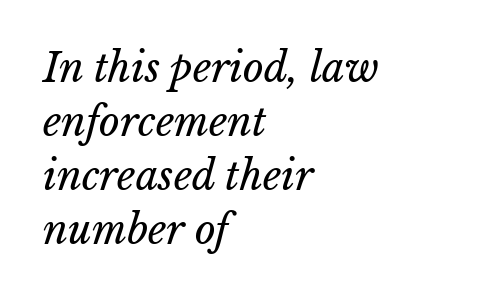
The face used here is proportionally spaced, like ordinary book or web type. Anything drawn beneath the words? Only blank space. Default kerning and tracking; the words read as compact shapes. Horizontal bands of white between lines are of average thickness. Summary of weight: not heavy and not bold. The text block is weighted toward the left margin, trailing off unevenly rightward.
